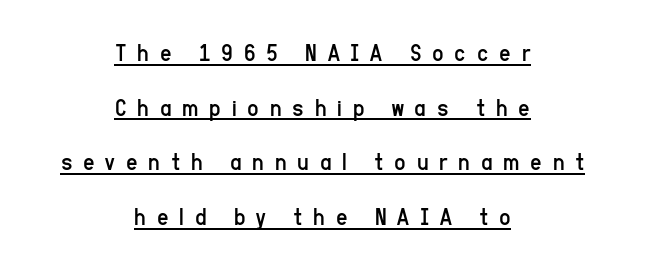
The lettering stays uniformly vertical, giving the passage a roman look. Somebody hit Ctrl+U on this one — the words are underlined. The characters are drawn with everyday or finer stroke widths. Teacher's note: observe the equal gaps on both sides — that is centered alignment. What's the leading like? Stretched, with rows far apart. In terms of letterspacing, this is a distinctly airy, spread setting.
